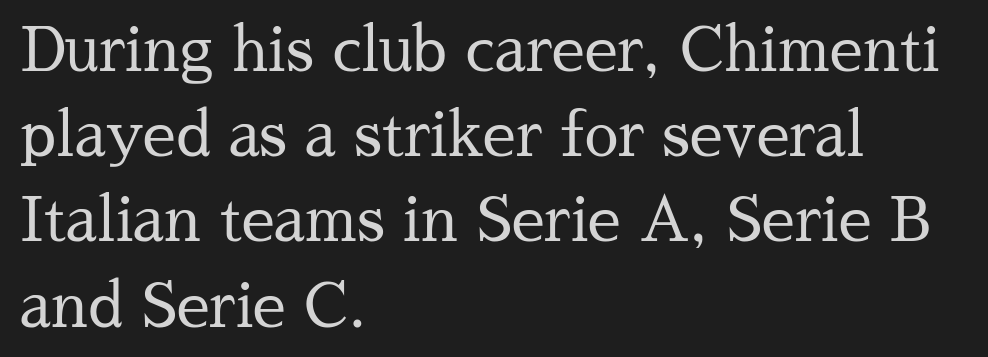
The image shows 60 px regular-weight serif type, upright; set left-aligned, normal line spacing (1.42x), normal letter spacing, not underlined; medium stroke contrast and a medium x-height.
